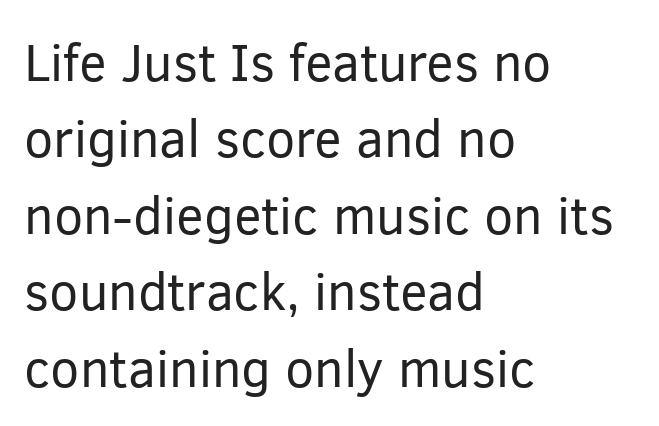
{"serif": "no", "italic": "no", "bold": "no", "weight": "regular", "width": "normal", "stroke_contrast": "low", "x_height": "medium", "monospaced": "no", "underline": "no", "align": "left", "line_spacing": "normal", "line_spacing_ratio": 1.47, "letter_spacing": "normal", "letter_spacing_em": 0.0, "glyph_px": 52}
